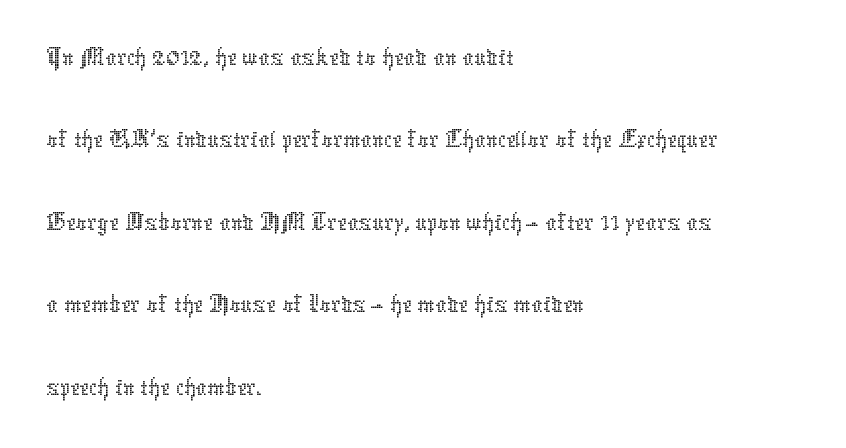
Q: Is the text bold? A: No.
Q: Is the text italic (slanted)? A: No, it is upright.
Q: Is the text underlined? A: No.
Q: How is the paragraph aligned? A: Left-aligned.
Q: Is the spacing between letters normal or unusually wide? A: Normal.
Q: Is the spacing between lines tight, normal or loose? A: Normal.
Q: Width (condensed, normal, or wide)? A: Normal.
Q: Stroke contrast? A: Low.
Q: x-height? A: Medium.
Q: Monospaced? A: No.
